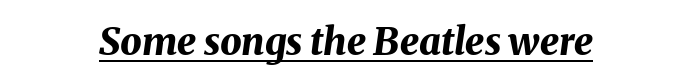
{"italic": "yes", "lean": "right", "slant_degrees": 8, "bold": "yes", "weight": "bold", "width": "normal", "stroke_contrast": "medium", "x_height": "medium", "monospaced": "no", "underline": "yes", "letter_spacing": "normal", "letter_spacing_em": 0.0, "glyph_px": 38}
